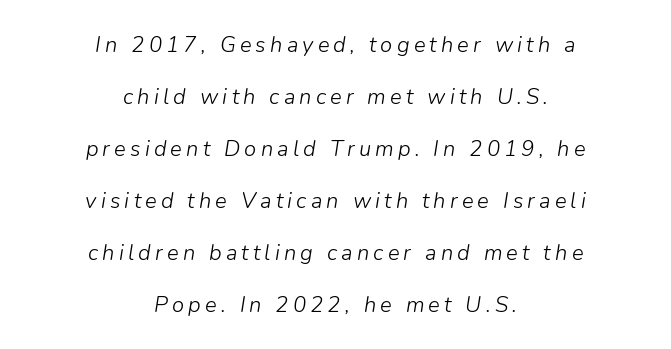
Only glyphs here, with clear space below each row. No letter is thick-stroked: the sample isn't bold. One glance says open: line gaps are wider than usual. Each line is balanced around a shared central axis.
